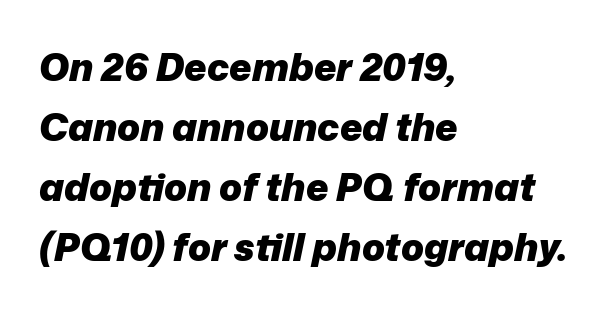
The image shows 38 px heavy type, italic (leaning right); set left-aligned, normal line spacing (1.58x), normal letter spacing, not underlined; low stroke contrast and a medium x-height.
